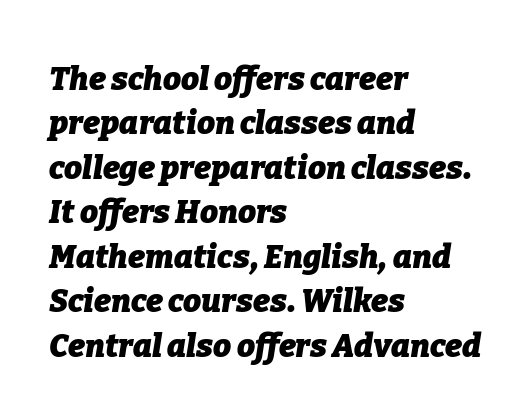
{"italic": "yes", "lean": "right", "slant_degrees": 9, "bold": "yes", "weight": "heavy", "width": "normal", "stroke_contrast": "low", "x_height": "medium", "monospaced": "no", "underline": "no", "align": "left", "line_spacing": "normal", "line_spacing_ratio": 1.39, "letter_spacing": "normal", "letter_spacing_em": 0.0, "glyph_px": 32}
